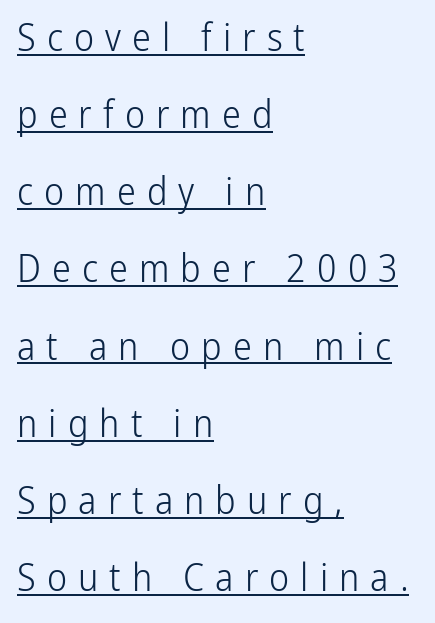
{"serif": "no", "italic": "no", "bold": "no", "weight": "light", "width": "condensed", "stroke_contrast": "low", "x_height": "medium", "monospaced": "no", "underline": "yes", "align": "left", "line_spacing": "loose", "line_spacing_ratio": 2.03, "letter_spacing": "wide", "letter_spacing_em": 0.29, "glyph_px": 38}
